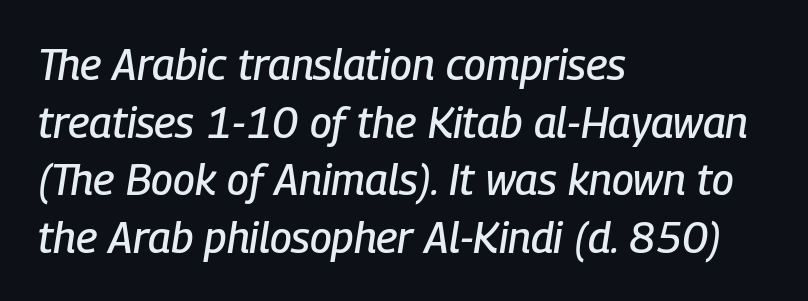
Q: Is the text italic (slanted)? A: Yes, it leans right by about 9 degrees.
Q: Is the text underlined? A: No.
Q: How is the paragraph aligned? A: Left-aligned.
Q: Is the spacing between letters normal or unusually wide? A: Normal.
Q: Is the spacing between lines tight, normal or loose? A: Normal.
Q: Width (condensed, normal, or wide)? A: Condensed.
Q: Stroke contrast? A: Low.
Q: x-height? A: Medium.
Q: Monospaced? A: No.
